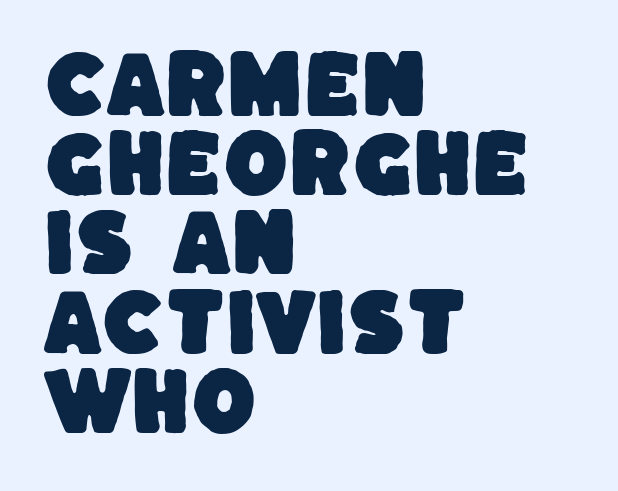
Q: Is the typeface a serif or a sans-serif typeface? A: Sans-serif.
Q: Is the text underlined? A: No.
Q: How is the paragraph aligned? A: Left-aligned.
Q: Is the spacing between letters normal or unusually wide? A: Normal.
Q: Is the spacing between lines tight, normal or loose? A: Tight.
Q: Width (condensed, normal, or wide)? A: Normal.
Q: Stroke contrast? A: Low.
Q: x-height? A: Large.
Q: Monospaced? A: No.
